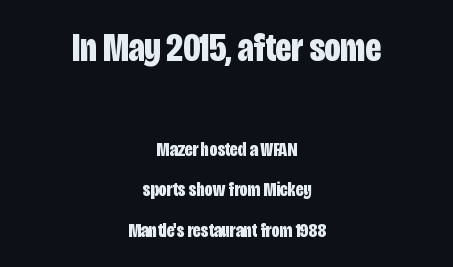
The image shows 40 px bold, condensed sans-serif type, upright; set centered, loose line spacing (2.04x), normal letter spacing, not underlined; the first (top) block is 2.0x larger; low stroke contrast and a large x-height.
